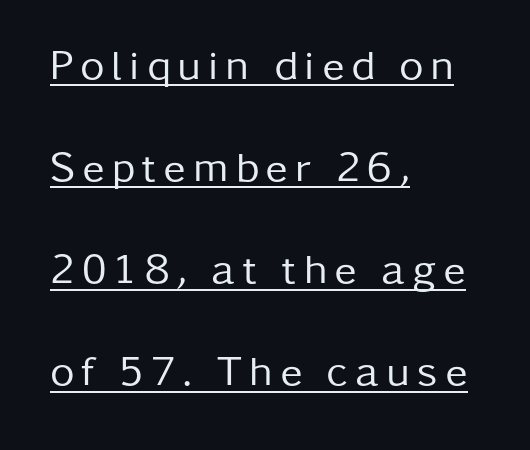
Q: Is the text bold? A: No.
Q: Is the text italic (slanted)? A: No, it is upright.
Q: Is the typeface a serif or a sans-serif typeface? A: Sans-serif.
Q: Is the text underlined? A: Yes.
Q: How is the paragraph aligned? A: Left-aligned.
Q: Is the spacing between lines tight, normal or loose? A: Loose.
Q: Width (condensed, normal, or wide)? A: Normal.
Q: Stroke contrast? A: Low.
Q: x-height? A: Medium.
Q: Monospaced? A: No.
